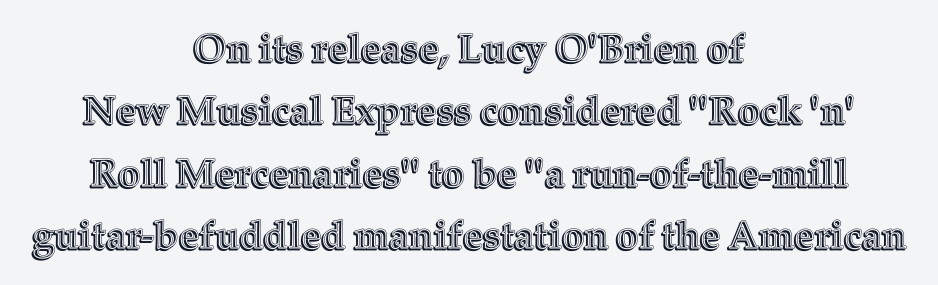
{"italic": "no", "width": "normal", "x_height": "medium", "monospaced": "no", "underline": "no", "align": "center", "line_spacing": "normal", "line_spacing_ratio": 1.6, "letter_spacing": "normal", "letter_spacing_em": 0.0, "glyph_px": 39}
